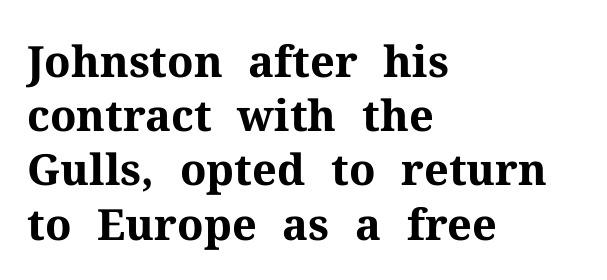
{"serif": "yes", "italic": "no", "bold": "yes", "weight": "bold", "width": "normal", "stroke_contrast": "medium", "x_height": "medium", "monospaced": "no", "underline": "no", "align": "left", "line_spacing": "normal", "line_spacing_ratio": 1.26, "letter_spacing": "normal", "letter_spacing_em": 0.0, "glyph_px": 43}
